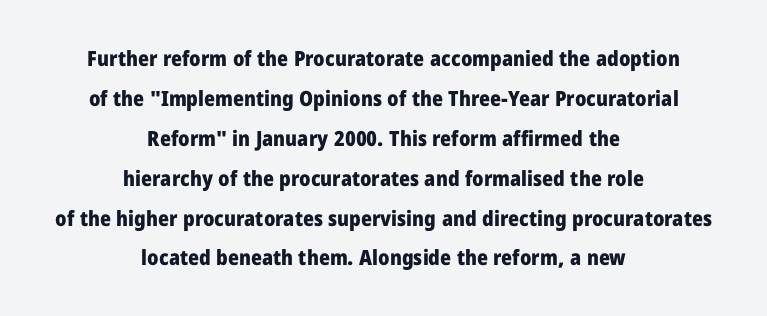
{"italic": "no", "bold": "yes", "underline": "no", "align": "center", "line_spacing": "loose", "line_spacing_ratio": 1.9, "letter_spacing": "normal", "letter_spacing_em": 0.0, "glyph_px": 21}
